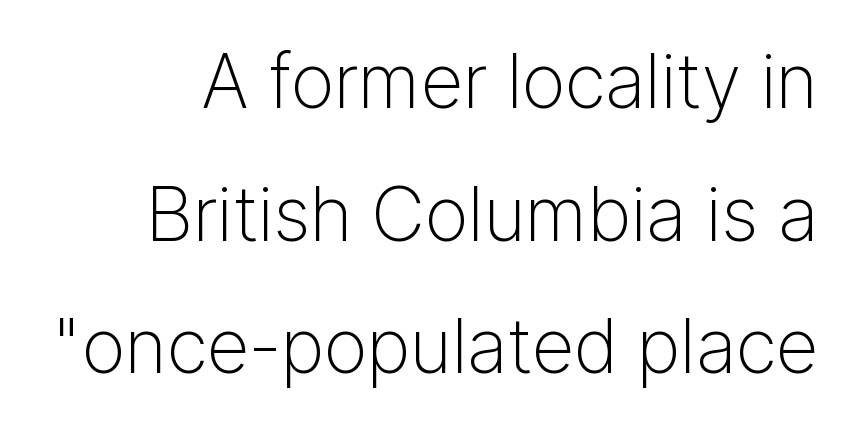
{"serif": "no", "italic": "no", "bold": "no", "weight": "light", "width": "normal", "stroke_contrast": "low", "x_height": "medium", "monospaced": "no", "underline": "no", "line_spacing_ratio": 1.77, "letter_spacing": "normal", "letter_spacing_em": 0.0, "glyph_px": 75}
